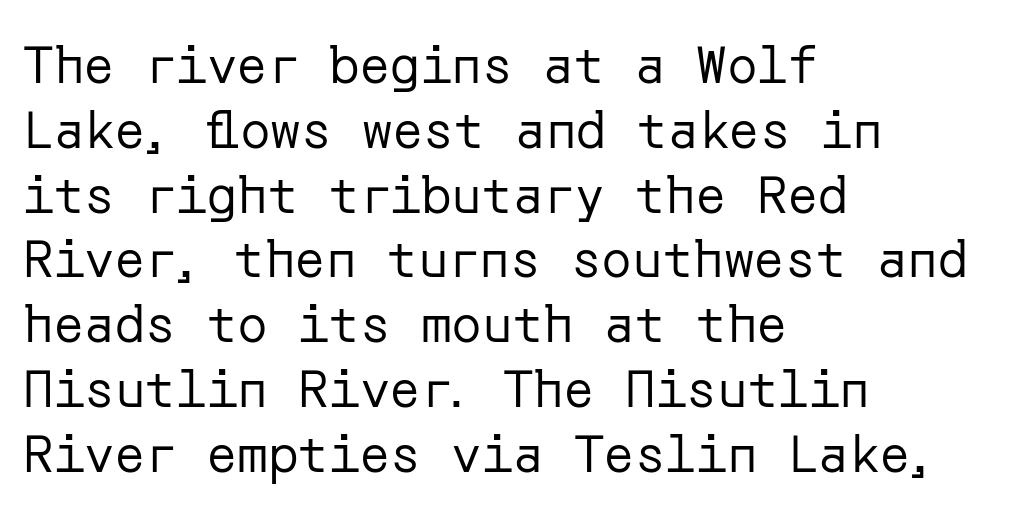
{"serif": "no", "italic": "no", "bold": "no", "weight": "regular", "width": "normal", "stroke_contrast": "low", "x_height": "medium", "underline": "no", "align": "left", "line_spacing": "normal", "line_spacing_ratio": 1.27, "letter_spacing": "normal", "letter_spacing_em": 0.0, "glyph_px": 51}
